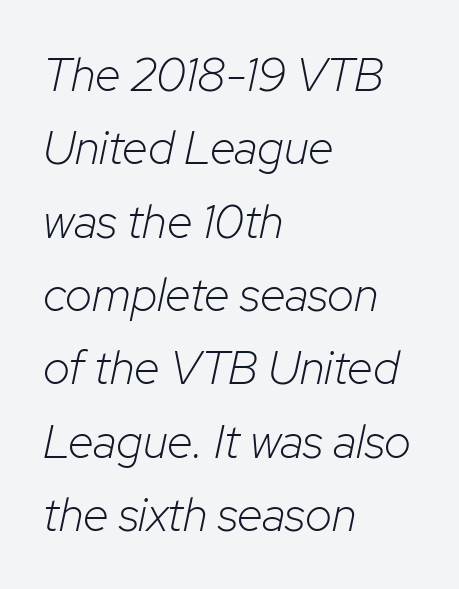
The image shows 47 px light type, italic (leaning right); set left-aligned, normal line spacing (1.56x), normal letter spacing, not underlined; low stroke contrast and a medium x-height.
